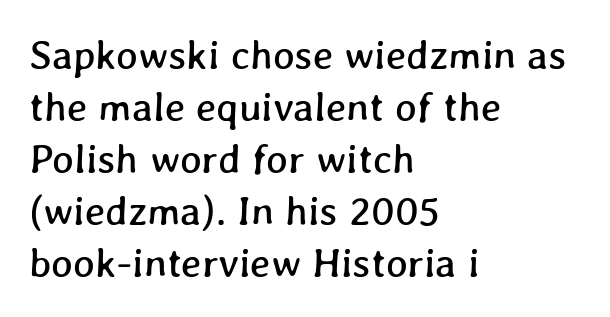
Decoration check: the copy has no underline. Here the glyphs are tracked normally, forming tight word shapes. Each line starts at the same left margin while the right side varies. This sample has the flowing, uneven cadence of proportional lettering.
